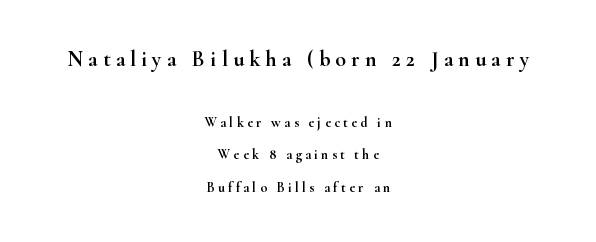
{"italic": "no", "underline": "no", "align": "center", "line_spacing": "loose", "line_spacing_ratio": 2.32, "letter_spacing": "wide", "letter_spacing_em": 0.24, "larger_block": "first", "size_ratio": 1.57, "glyph_px": 22}
